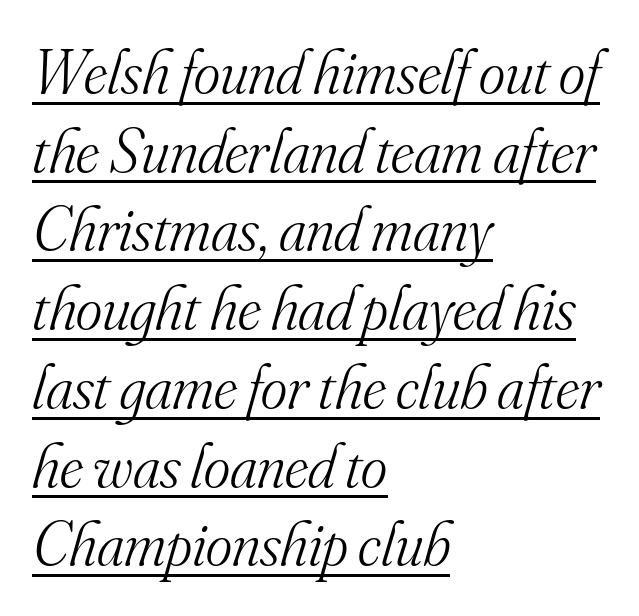
Q: Is the text bold? A: No.
Q: Is the text italic (slanted)? A: Yes, it leans right by about 16 degrees.
Q: Is the typeface a serif or a sans-serif typeface? A: Serif.
Q: Is the text underlined? A: Yes.
Q: How is the paragraph aligned? A: Left-aligned.
Q: Is the spacing between letters normal or unusually wide? A: Normal.
Q: Is the spacing between lines tight, normal or loose? A: Normal.
Q: Width (condensed, normal, or wide)? A: Normal.
Q: Stroke contrast? A: Medium.
Q: x-height? A: Small.
Q: Monospaced? A: No.
